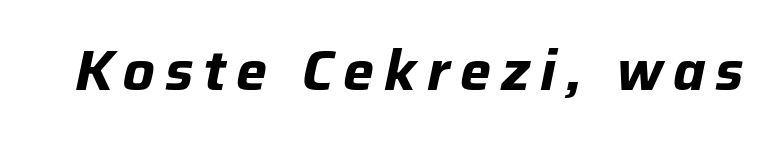
The image shows 55 px bold type, italic (leaning right); set not underlined; low stroke contrast and a medium x-height.
